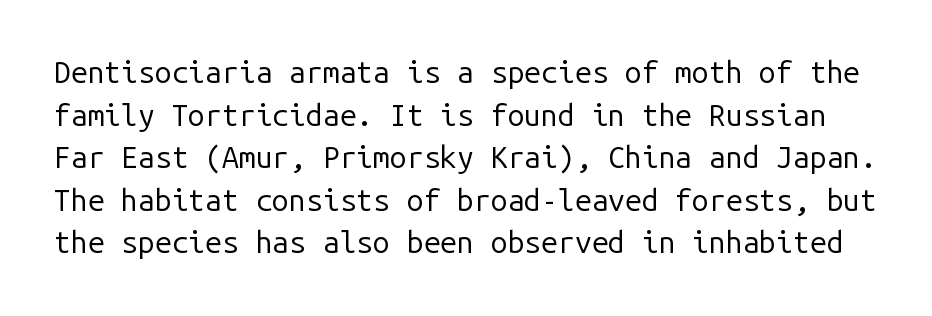
The gap between lines stays unmarked. The cut favours lightness, reaching ordinary text weight at its darkest. Note the uniform advance width — an 'i' takes as much space as an 'm'. This is roman type, the default non-slanted kind.
